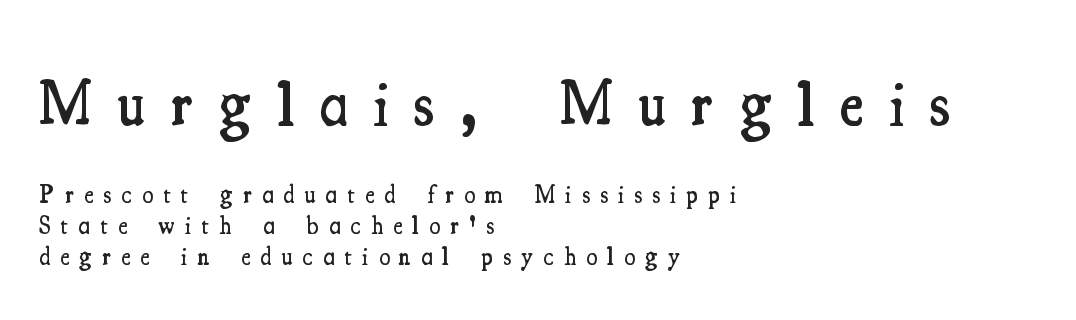
The image shows 63 px semibold, condensed serif type, upright; set left-aligned, line spacing 1.24x, unusually wide letter spacing (+0.41 em), not underlined; the first (top) block is 2.52x larger; medium stroke contrast and a small x-height.
